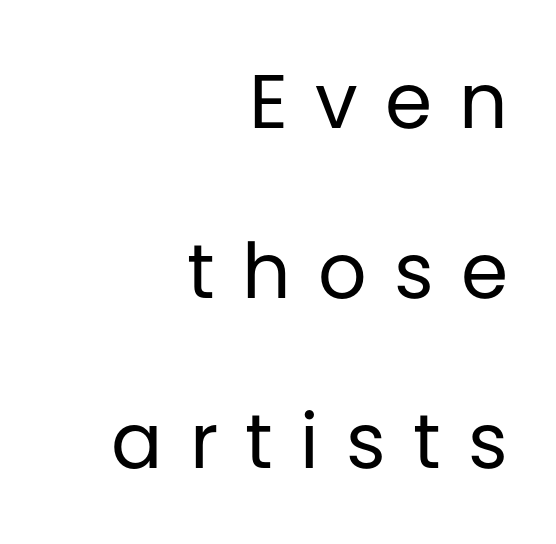
The lettering stays uniformly vertical, giving the passage a roman look. Each line ends at the same right margin while the left side varies. Vertically, the passage feels expansive, rows floating well apart. These lines are rendered in a variable-pitch font. Each word looks stretched out because of the extra space between its letters. Are there feet on the stems? There aren't — it's a sans.
